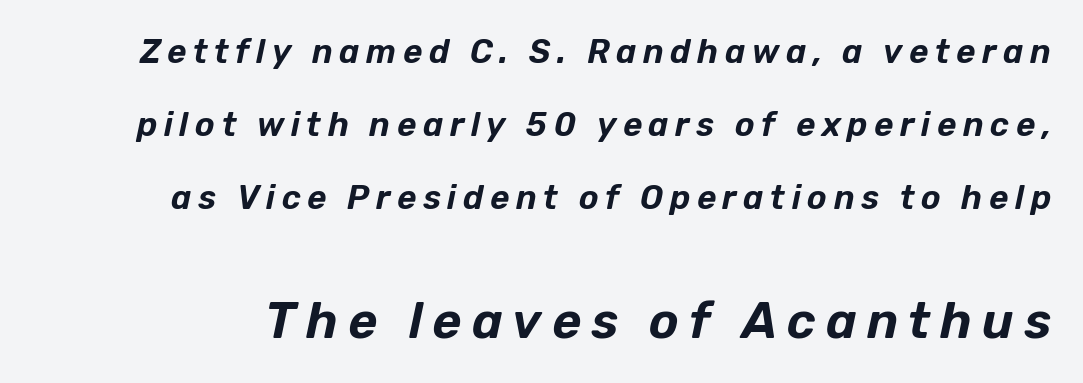
The face used here is proportionally spaced, like ordinary book or web type. Notice how the stems are inclined rather than vertical — that's the hallmark of italics. What stands out about the letter spacing? Its width — letters are far apart. Whoever set this made the second block the dominant, larger element.
